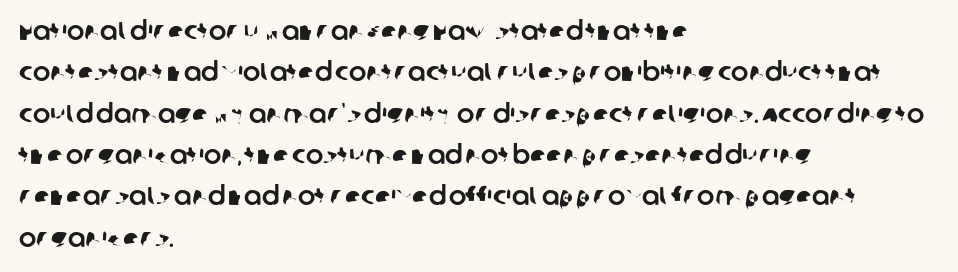
Beneath every word, the page is bare. Visually the block forms a straight wall on the left and a jagged coastline on the right. The lines sit at an ordinary, default distance from one another. A typesetter would call this zero additional tracking.
